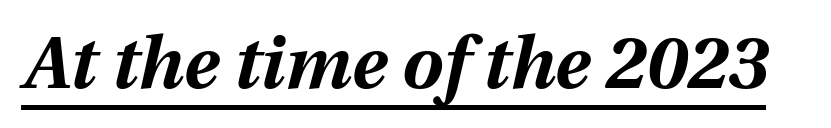
The image shows 73 px bold type, italic (leaning right); set normal letter spacing, underlined; medium stroke contrast and a medium x-height.
